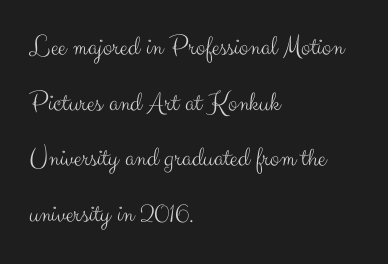
{"serif": "no", "bold": "no", "weight": "light", "width": "normal", "stroke_contrast": "medium", "x_height": "small", "monospaced": "no", "underline": "no", "align": "left", "line_spacing": "loose", "line_spacing_ratio": 1.99, "letter_spacing": "normal", "letter_spacing_em": 0.0, "glyph_px": 28}
